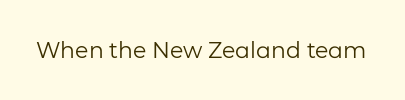
{"italic": "no", "bold": "no", "underline": "no", "letter_spacing": "normal", "letter_spacing_em": 0.0, "glyph_px": 22}
